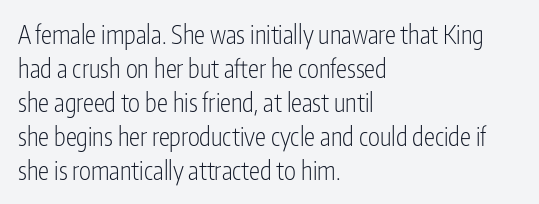
The image shows 25 px text type, upright; set left-aligned, normal line spacing (1.36x), normal letter spacing, not underlined.
